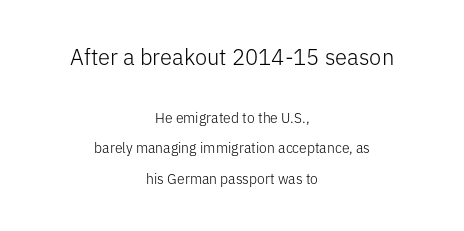
Caption: multi-line text, centered on the measure. Rows of type keep a wide berth in the vertical direction. Weight: in the light-to-regular range. Vertical strokes here are truly vertical. The words here are not underlined. How are the letters spaced? Ordinarily, with no added tracking.
